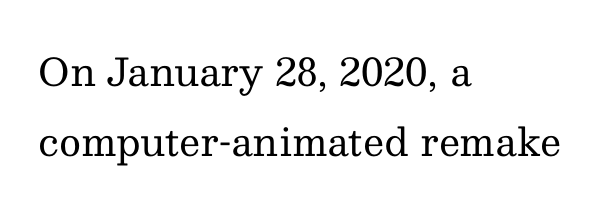
The image shows 38 px regular-weight serif type, upright; set left-aligned, line spacing 1.83x, normal letter spacing, not underlined; medium stroke contrast and a medium x-height.
